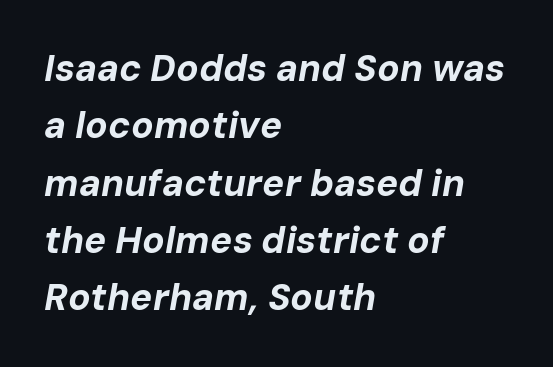
This rendering features lettering with no underline. Every row of glyphs begins at an identical x-position on the left. When letters slant like this, we call the style italic. Spacing between characters is what you'd get straight out of the box. Successive baselines arrive at the customary interval.
